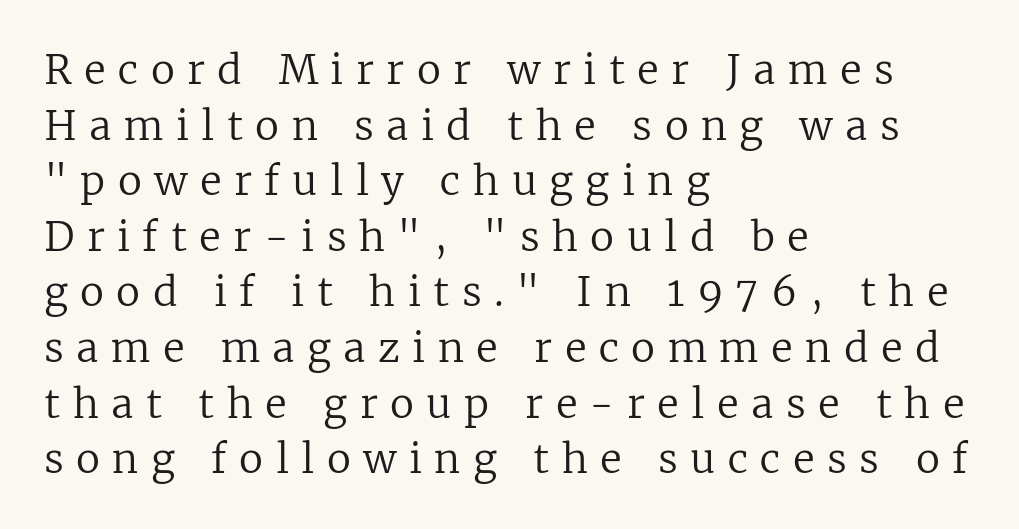
{"serif": "yes", "italic": "no", "bold": "no", "weight": "regular", "width": "normal", "stroke_contrast": "low", "x_height": "medium", "monospaced": "no", "underline": "no", "align": "left", "line_spacing": "normal", "line_spacing_ratio": 1.39, "letter_spacing": "wide", "letter_spacing_em": 0.31, "glyph_px": 40}
